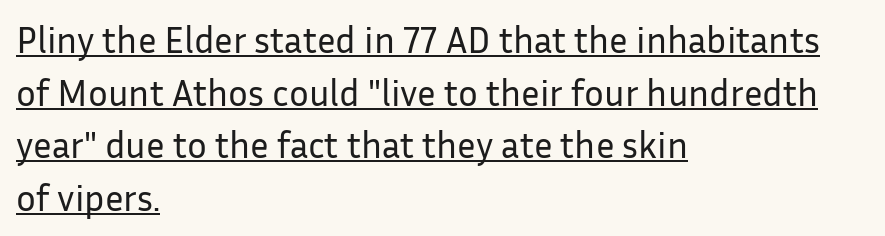
Each line of the rendering has a horizontal stroke beneath the glyphs. Typeset ragged right — the left edge is the straight one. Stroke thickness stays within the range of a standard reading face or lighter. When letters stand straight like this, we call the style roman or upright. The rows are spaced the way most documents space them.
